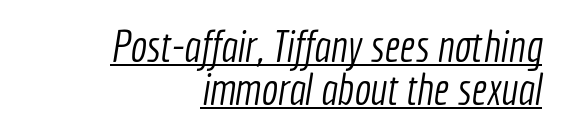
Do the characters align in a grid? No, the font is proportional. Teacher's note: observe the even right margin — that is flush-right alignment. The designer went with a sans here, leaving each stem footless. The horizontal fit of the characters is conventional and even. The strokes are not fattened; the text isn't bold. The sample's only ornament is a line tracing under the words.
